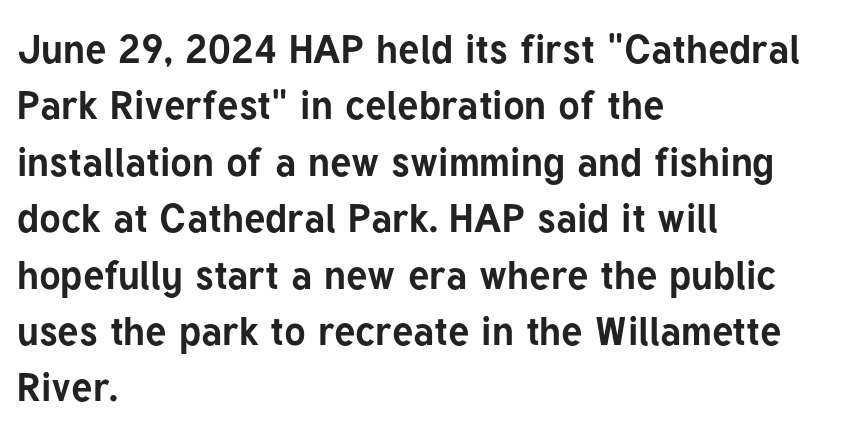
The rendering uses natural spacing where letterforms have individual widths. How heavy is the stroke? Heavy — this is a bold. The baseline area is clear. Normally led — the rows are evenly, conventionally spaced. Observe the ordinary spacing: letters are neighbours, not strangers.
